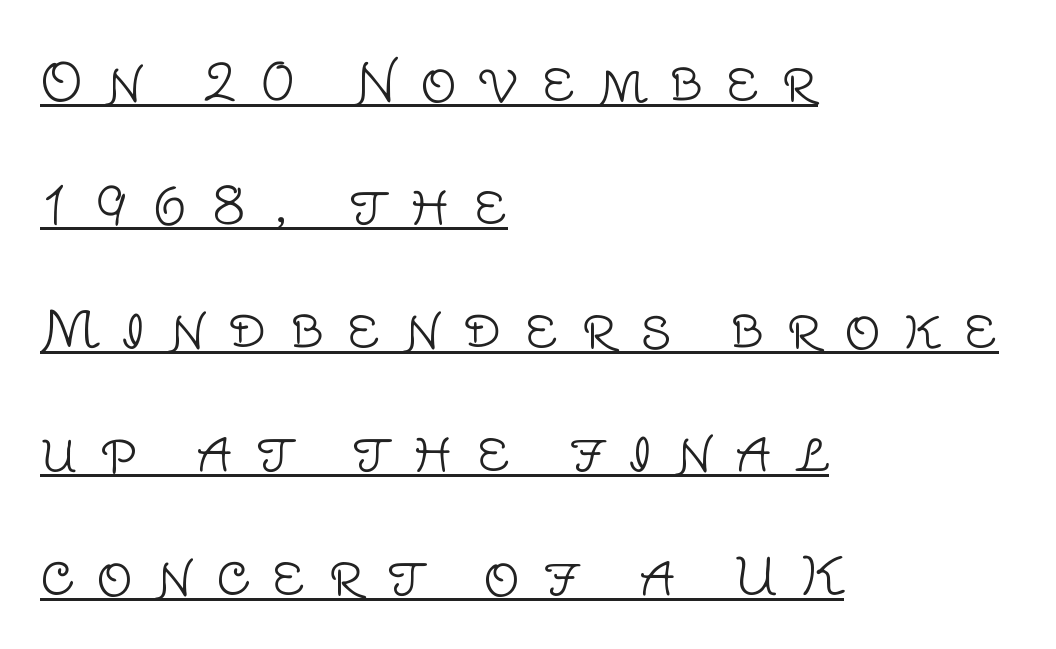
The image shows 51 px light sans-serif type; set left-aligned, loose line spacing (2.42x), unusually wide letter spacing (+0.45 em), underlined; low stroke contrast and a large x-height.
